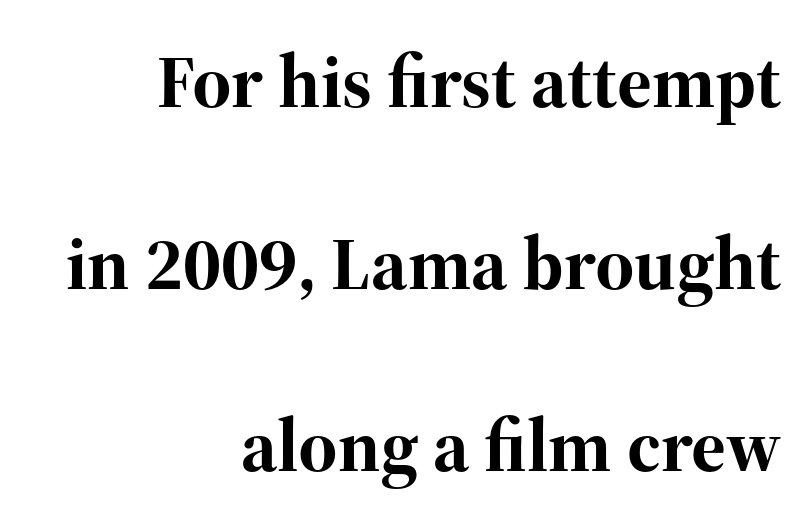
Q: Is the text bold? A: Yes.
Q: Is the text italic (slanted)? A: No, it is upright.
Q: Is the typeface a serif or a sans-serif typeface? A: Serif.
Q: Is the text underlined? A: No.
Q: How is the paragraph aligned? A: Right-aligned.
Q: Is the spacing between letters normal or unusually wide? A: Normal.
Q: Is the spacing between lines tight, normal or loose? A: Loose.
Q: Width (condensed, normal, or wide)? A: Normal.
Q: Stroke contrast? A: High.
Q: x-height? A: Medium.
Q: Monospaced? A: No.
